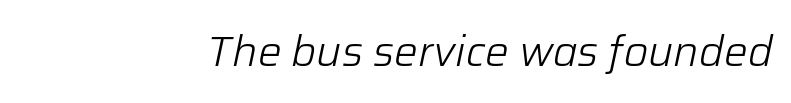
Q: Is the text bold? A: No.
Q: Is the text italic (slanted)? A: Yes, it leans right by about 12 degrees.
Q: Is the text underlined? A: No.
Q: How is the paragraph aligned? A: Right-aligned.
Q: Is the spacing between letters normal or unusually wide? A: Normal.
Q: Width (condensed, normal, or wide)? A: Normal.
Q: Stroke contrast? A: Low.
Q: x-height? A: Medium.
Q: Monospaced? A: No.
